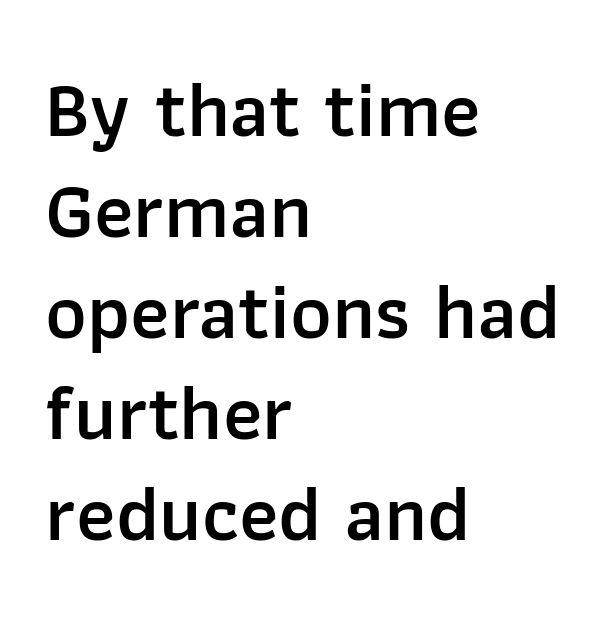
In terms of letterform style, serifs are entirely absent. Is this a fixed-width face? No — the glyphs have proportional, varying widths. Inter-character spacing is left at the font's built-in metrics. The rows are spaced the way most documents space them. Weight: semibold (demi). Typeset ragged right — the left edge is the straight one.
